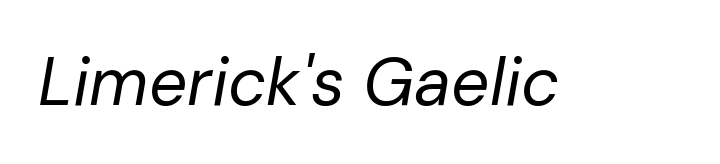
{"italic": "yes", "lean": "right", "slant_degrees": 10, "bold": "no", "weight": "regular", "width": "normal", "stroke_contrast": "low", "x_height": "medium", "monospaced": "no", "underline": "no", "letter_spacing": "normal", "letter_spacing_em": 0.0, "glyph_px": 67}
